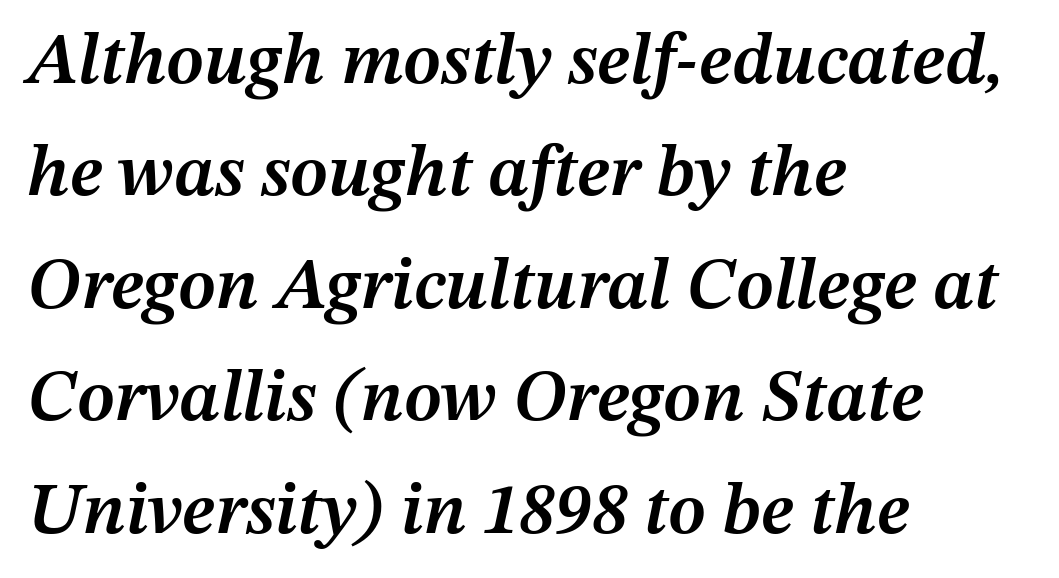
The image shows 73 px semibold type, italic (leaning right); set left-aligned, normal line spacing (1.54x), normal letter spacing, not underlined; medium stroke contrast and a medium x-height.
